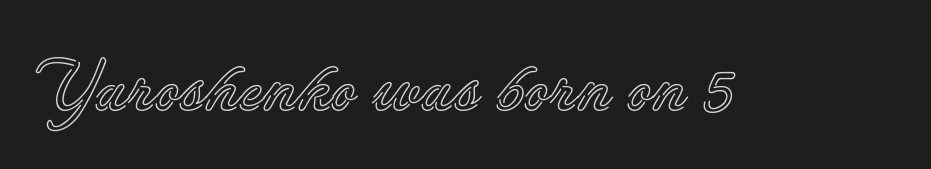
{"width": "normal", "x_height": "small", "monospaced": "no", "underline": "no", "letter_spacing": "normal", "letter_spacing_em": 0.0, "glyph_px": 71}
